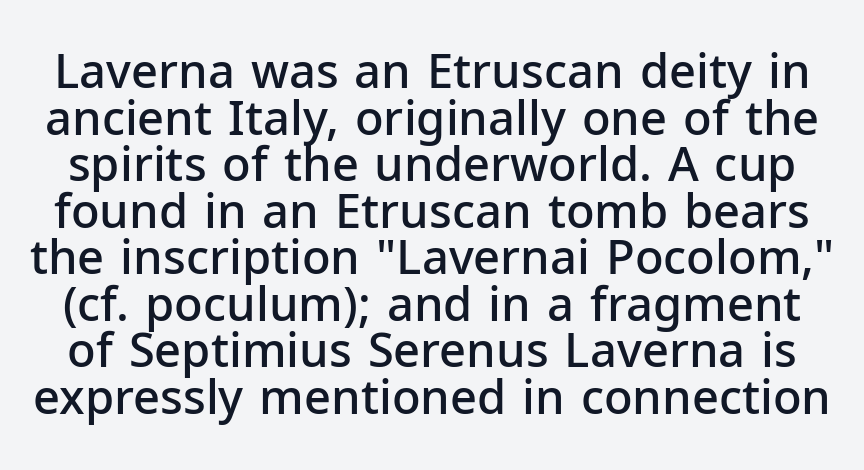
Spacing verdict: proportional, widths tailored to each character. The lettering stays uniformly vertical, giving the passage a roman look. No extra tracking has been applied to these lines. Regarding leading, the lines here are crowded together. These lines carry some extra weight — a demibold, not a full bold.
